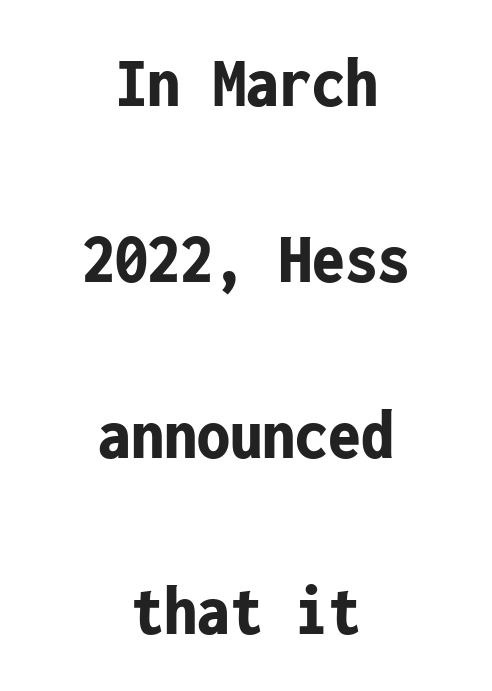
{"serif": "no", "italic": "no", "bold": "yes", "weight": "bold", "width": "condensed", "stroke_contrast": "low", "x_height": "medium", "monospaced": "yes", "underline": "no", "align": "center", "line_spacing": "loose", "line_spacing_ratio": 2.41, "letter_spacing": "normal", "letter_spacing_em": 0.0, "glyph_px": 73}
